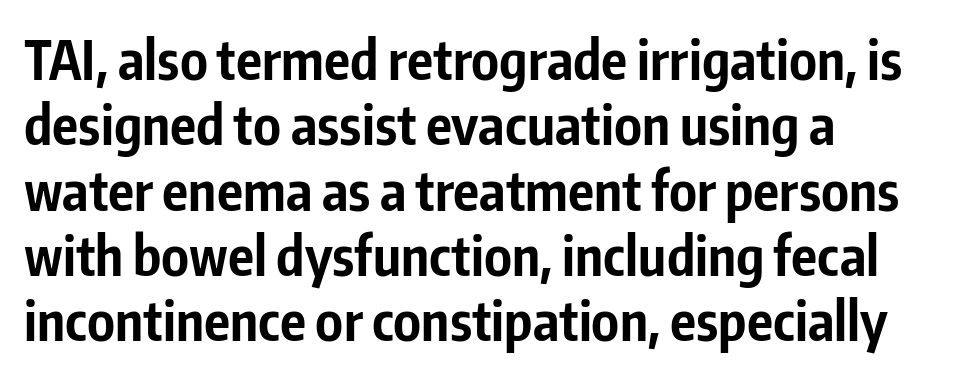
The image shows 54 px bold, condensed sans-serif type, upright; set left-aligned, line spacing 1.21x, normal letter spacing, not underlined; low stroke contrast and a medium x-height.
